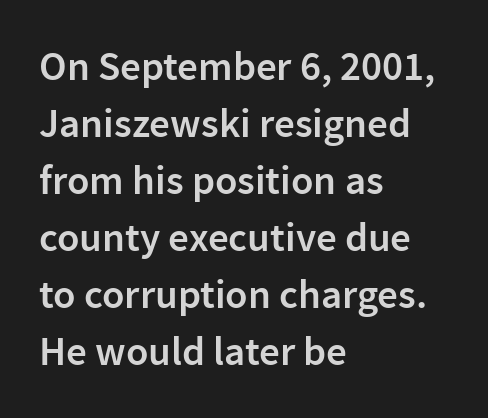
The space directly below the letters is spotless. Words appear dense and cohesive because spacing is normal. Set as a demibold, roughly 600 on the weight scale. Does the type have serifs? No, each stem ends abruptly. Vertical spacing — default. It's the straight-up-and-down kind of type.
